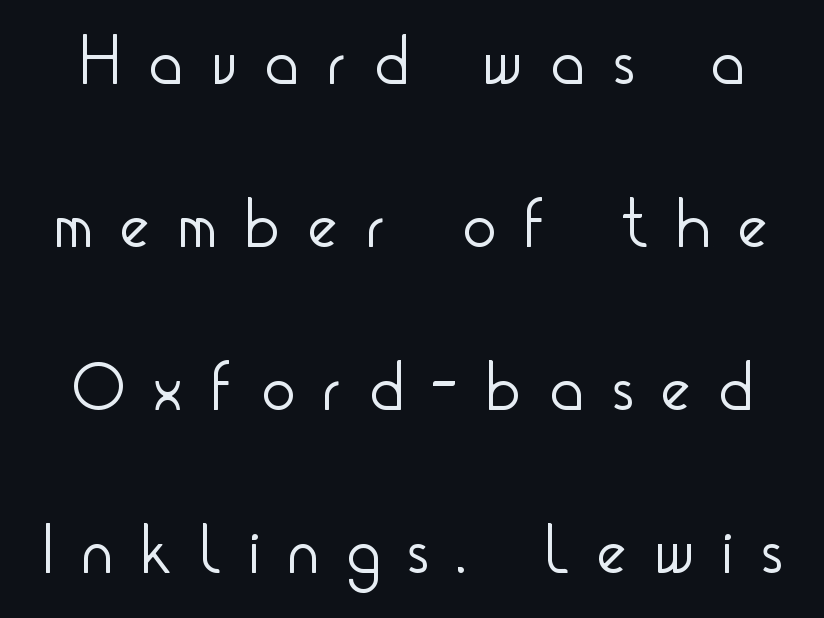
{"serif": "no", "italic": "no", "bold": "no", "weight": "light", "width": "condensed", "stroke_contrast": "low", "x_height": "small", "monospaced": "no", "underline": "no", "line_spacing": "loose", "line_spacing_ratio": 2.36, "letter_spacing": "wide", "letter_spacing_em": 0.43, "glyph_px": 69}
